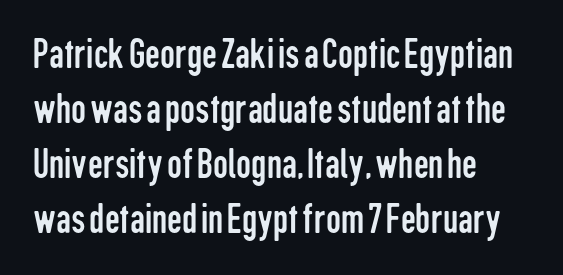
Q: Is the text bold? A: No.
Q: Is the text italic (slanted)? A: No, it is upright.
Q: Is the typeface a serif or a sans-serif typeface? A: Sans-serif.
Q: Is the text underlined? A: No.
Q: How is the paragraph aligned? A: Left-aligned.
Q: Is the spacing between letters normal or unusually wide? A: Normal.
Q: Is the spacing between lines tight, normal or loose? A: Normal.
Q: Width (condensed, normal, or wide)? A: Condensed.
Q: Stroke contrast? A: Low.
Q: x-height? A: Medium.
Q: Monospaced? A: No.
